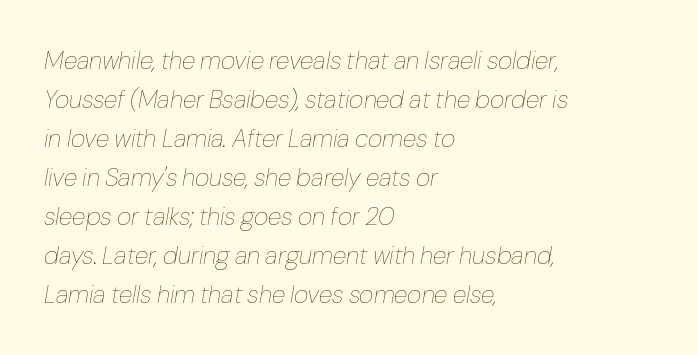
Q: Is the text bold? A: No.
Q: Is the text italic (slanted)? A: Yes, it leans right by about 10 degrees.
Q: Is the text underlined? A: No.
Q: How is the paragraph aligned? A: Left-aligned.
Q: Is the spacing between letters normal or unusually wide? A: Normal.
Q: Is the spacing between lines tight, normal or loose? A: Normal.
